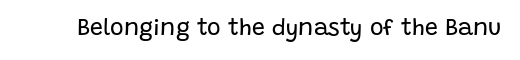
The image shows 23 px text type, upright; set normal letter spacing, not underlined.
